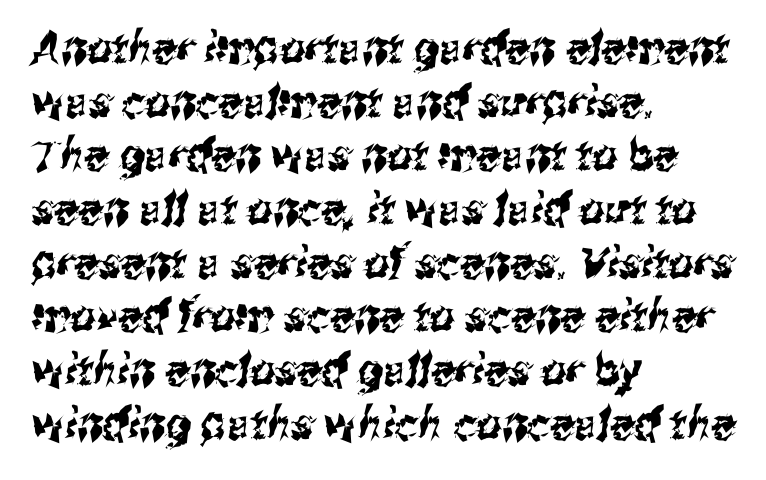
{"serif": "no", "width": "condensed", "stroke_contrast": "medium", "x_height": "medium", "monospaced": "no", "underline": "no", "align": "left", "line_spacing_ratio": 1.22, "letter_spacing": "normal", "letter_spacing_em": 0.0, "glyph_px": 44}
